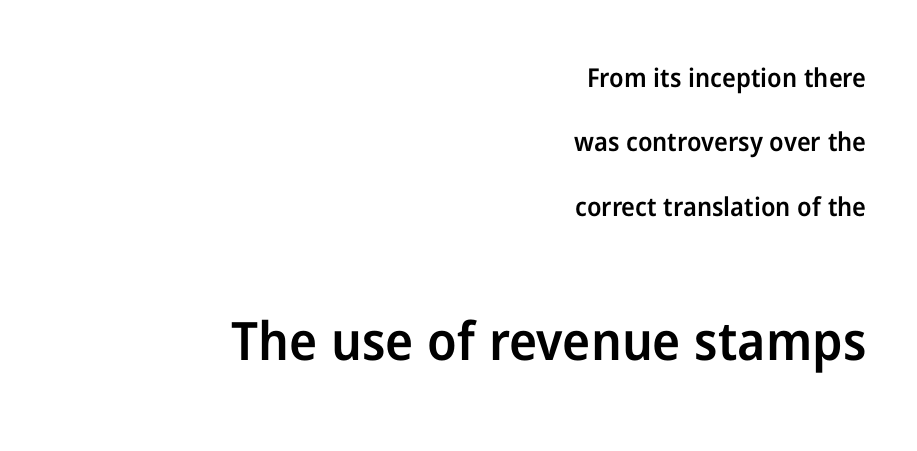
Q: Is the text bold? A: Semi-bold.
Q: Is the text italic (slanted)? A: No, it is upright.
Q: Is the typeface a serif or a sans-serif typeface? A: Sans-serif.
Q: Is the text underlined? A: No.
Q: How is the paragraph aligned? A: Right-aligned.
Q: Is the spacing between letters normal or unusually wide? A: Normal.
Q: Is the spacing between lines tight, normal or loose? A: Loose.
Q: Which block of text is set in a larger size, the first (top) or the second (bottom)? A: The second (bottom) one.
Q: Width (condensed, normal, or wide)? A: Normal.
Q: Stroke contrast? A: Low.
Q: x-height? A: Medium.
Q: Monospaced? A: No.
